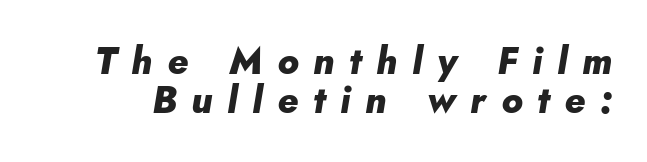
{"italic": "yes", "lean": "right", "slant_degrees": 10, "bold": "yes", "weight": "heavy", "width": "normal", "stroke_contrast": "low", "x_height": "small", "monospaced": "no", "underline": "no", "line_spacing": "tight", "line_spacing_ratio": 1.06, "letter_spacing": "wide", "letter_spacing_em": 0.4, "glyph_px": 37}
